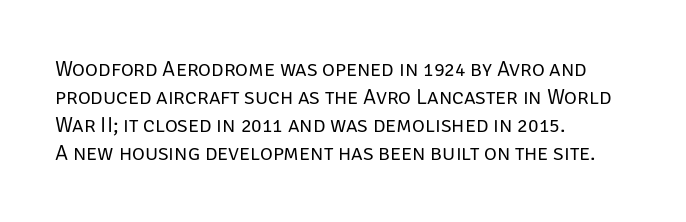
{"italic": "no", "bold": "no", "underline": "no", "align": "left", "line_spacing": "normal", "line_spacing_ratio": 1.27, "letter_spacing": "normal", "letter_spacing_em": 0.0, "glyph_px": 22}
